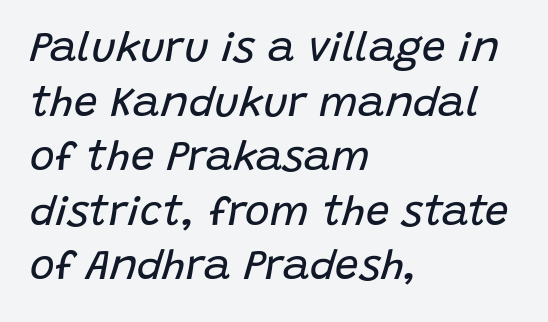
{"italic": "yes", "lean": "right", "slant_degrees": 15, "bold": "no", "weight": "regular", "width": "normal", "stroke_contrast": "low", "x_height": "large", "monospaced": "no", "underline": "no", "align": "left", "line_spacing": "normal", "line_spacing_ratio": 1.3, "letter_spacing": "normal", "letter_spacing_em": 0.0, "glyph_px": 42}
